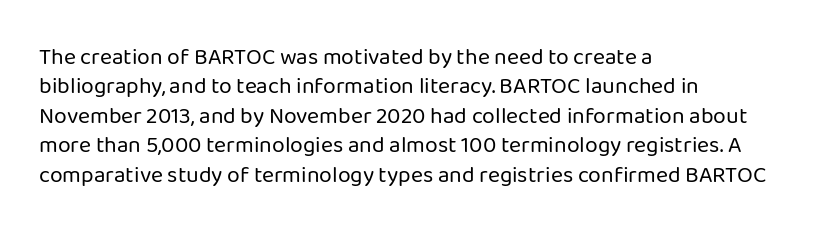
It's the straight-up-and-down kind of type. The face used here is rendered with its standard letterfit. The setting favours the left margin, as ordinary paragraphs usually do. This is not heavy type; no bold has been used. Interline gaps are of average width in this sample.
